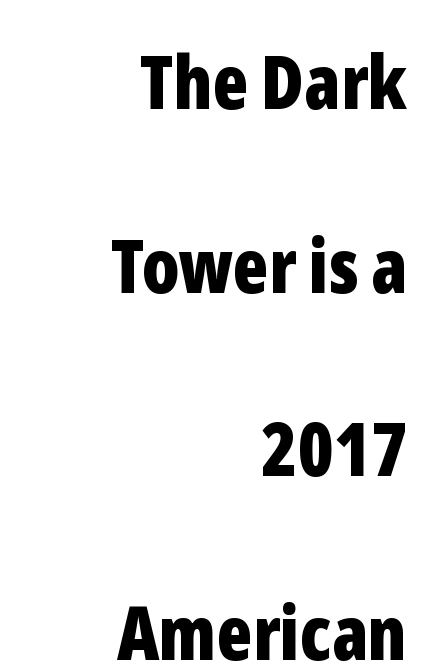
{"serif": "no", "italic": "no", "bold": "yes", "weight": "bold", "width": "condensed", "stroke_contrast": "low", "x_height": "medium", "monospaced": "no", "underline": "no", "align": "right", "line_spacing": "loose", "line_spacing_ratio": 2.45, "letter_spacing": "normal", "letter_spacing_em": 0.0, "glyph_px": 75}
